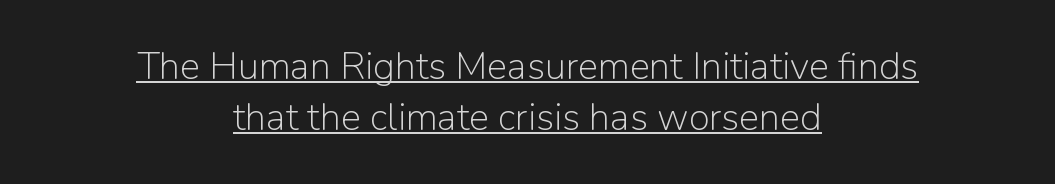
Q: Is the text bold? A: No.
Q: Is the text italic (slanted)? A: No, it is upright.
Q: Is the typeface a serif or a sans-serif typeface? A: Sans-serif.
Q: Is the text underlined? A: Yes.
Q: How is the paragraph aligned? A: Centered.
Q: Is the spacing between letters normal or unusually wide? A: Normal.
Q: Is the spacing between lines tight, normal or loose? A: Normal.
Q: Width (condensed, normal, or wide)? A: Normal.
Q: Stroke contrast? A: Low.
Q: x-height? A: Medium.
Q: Monospaced? A: No.
